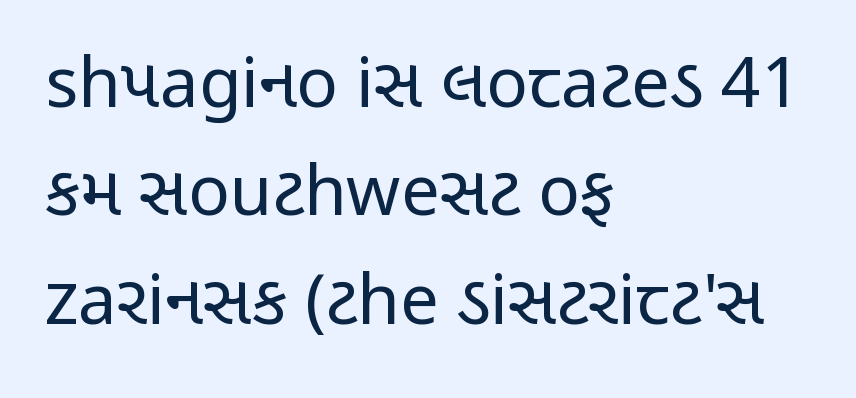
The image shows 69 px regular-weight, condensed sans-serif type, upright; set left-aligned, normal line spacing (1.57x), normal letter spacing, not underlined; low stroke contrast and a medium x-height.
